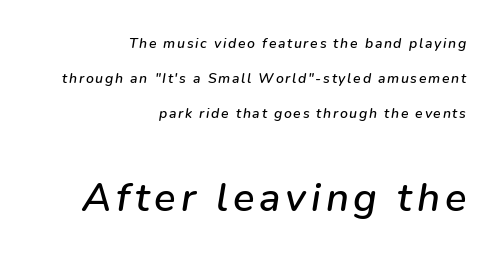
{"italic": "yes", "lean": "right", "slant_degrees": 9, "width": "normal", "stroke_contrast": "low", "x_height": "medium", "monospaced": "no", "underline": "no", "align": "right", "line_spacing": "loose", "line_spacing_ratio": 2.49, "larger_block": "second", "size_ratio": 2.86, "glyph_px": 40}
